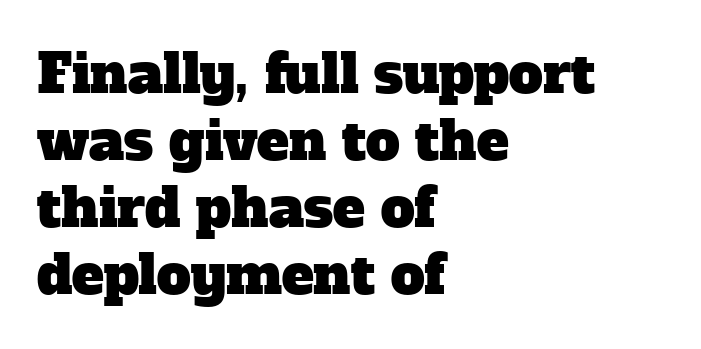
Q: Is the typeface a serif or a sans-serif typeface? A: Serif.
Q: Is the text underlined? A: No.
Q: How is the paragraph aligned? A: Left-aligned.
Q: Is the spacing between letters normal or unusually wide? A: Normal.
Q: Width (condensed, normal, or wide)? A: Normal.
Q: Stroke contrast? A: Low.
Q: x-height? A: Medium.
Q: Monospaced? A: No.
